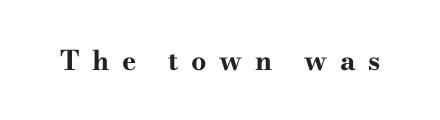
The passage shown has open, widely tracked lettering throughout. When letters stand straight like this, we call the style roman or upright. Does the weight exceed regular? Yes, all the way to bold. Plain, unruled lines of type.
